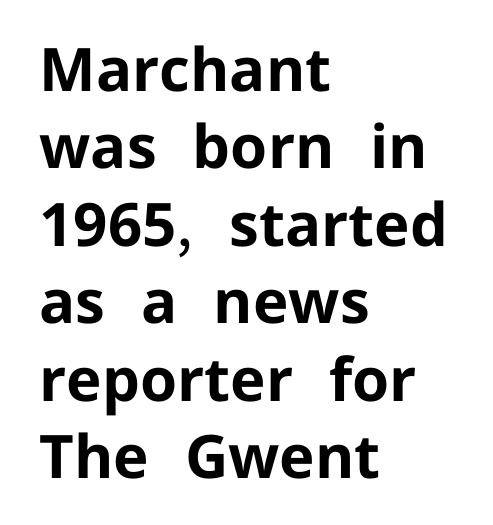
{"serif": "no", "italic": "no", "bold": "yes", "weight": "bold", "width": "normal", "stroke_contrast": "low", "x_height": "medium", "monospaced": "no", "underline": "no", "align": "left", "line_spacing": "normal", "line_spacing_ratio": 1.29, "letter_spacing": "normal", "letter_spacing_em": 0.0, "glyph_px": 60}
